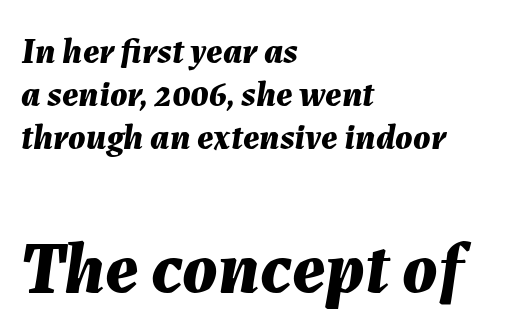
Q: Is the text bold? A: Yes.
Q: Is the text italic (slanted)? A: Yes, it leans right by about 7 degrees.
Q: Is the text underlined? A: No.
Q: How is the paragraph aligned? A: Left-aligned.
Q: Is the spacing between letters normal or unusually wide? A: Normal.
Q: Which block of text is set in a larger size, the first (top) or the second (bottom)? A: The second (bottom) one.
Q: Width (condensed, normal, or wide)? A: Normal.
Q: Stroke contrast? A: Medium.
Q: x-height? A: Medium.
Q: Monospaced? A: No.
